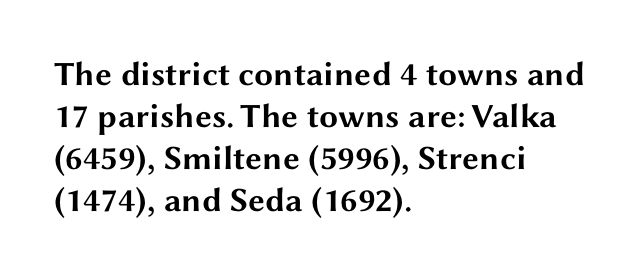
One-word summary of the alignment: left. The letters advance in unequal steps, a hallmark of proportional type. Italic? Not at all — the glyphs are vertical. The type is set solid horizontally, with unmodified tracking. Note: no serifs on the glyphs. Nobody drew a line under any word here.
